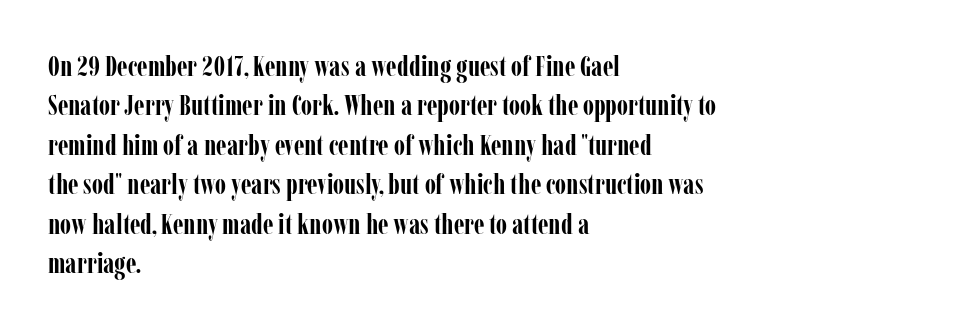
The image shows 29 px semibold, condensed serif type, upright; set left-aligned, normal line spacing (1.36x), normal letter spacing, not underlined; low stroke contrast and a medium x-height.
